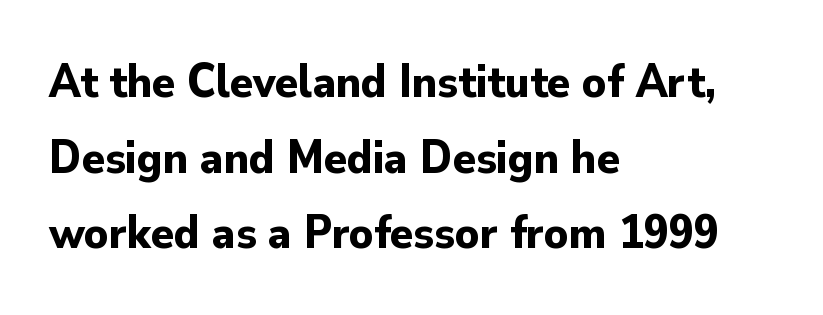
Typographically, this falls in the sans-serif category. Tracking here is standard; glyphs follow each other at the usual distance. Students, this is bold: see how much ink each stroke carries. Check under the words: just untouched page. Proportional: the letters do not fall into vertical columns. Vertical strokes here are truly vertical.
